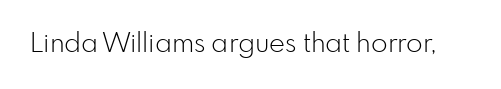
The image shows 27 px text type, upright; set normal letter spacing, not underlined.
